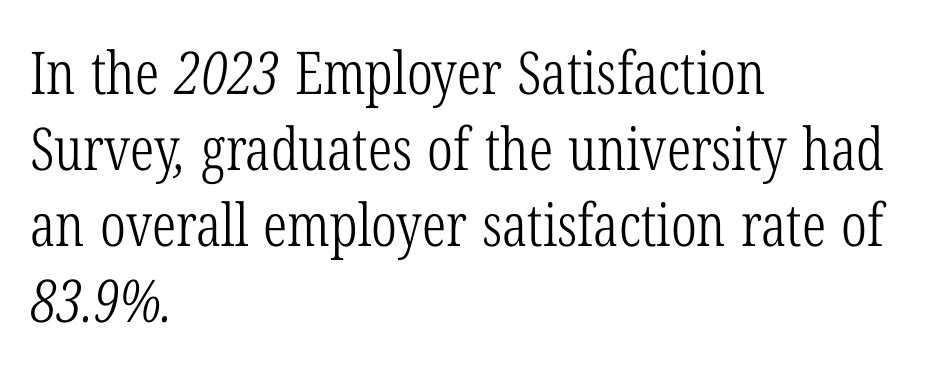
Notice how the passage keeps a crisp vertical edge on the left only. Beneath every word, the page is bare. Heaviness? Minimal to ordinary, like unemphasized prose. This rendering employs a face with finishing strokes, i.e., a serif.
